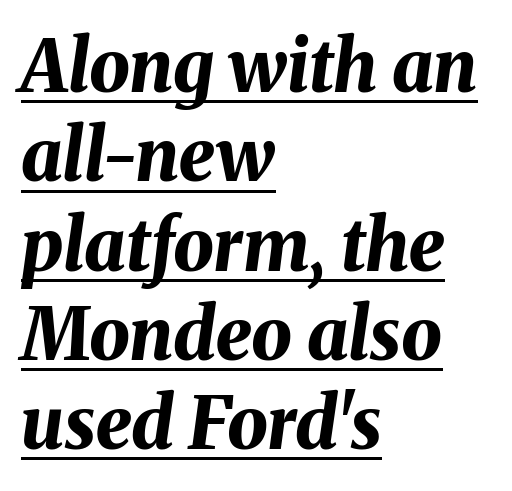
Does the lettering tilt? It does — this is italic. The sample's only ornament is a line tracing under the words. The strokes are fattened all the way to bold. Do the characters align in a grid? No, the font is proportional. Each word holds together tightly as a unit, with standard inter-letter gaps. The ragged edge is on the right, which tells us the setting is flush left.
